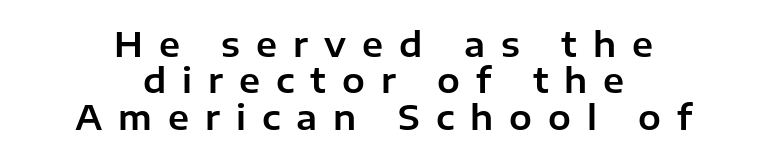
Grotesque or geometric, the face here clearly has no serifs. This sample has the flowing, uneven cadence of proportional lettering. These lines are centered, leaving both edges ragged. The lettering holds an erect, upright posture throughout. The area under the type is left untouched. Glyph-to-glyph distance is far greater than everyday printed text.
